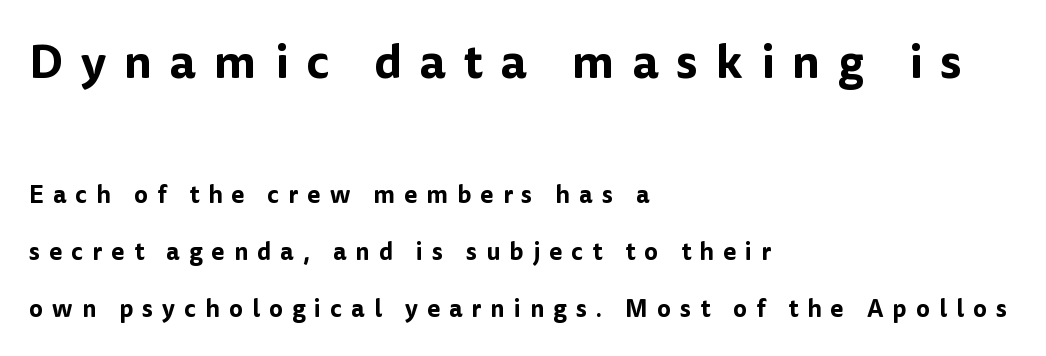
Check where the strokes stop: nothing finishes them off — pure sans. The face used here is proportionally spaced, like ordinary book or web type. The string is rendered with underlining switched off. Italic? Not at all — the glyphs are vertical. Which margin do the lines hug? The left one — the right edge is uneven.
